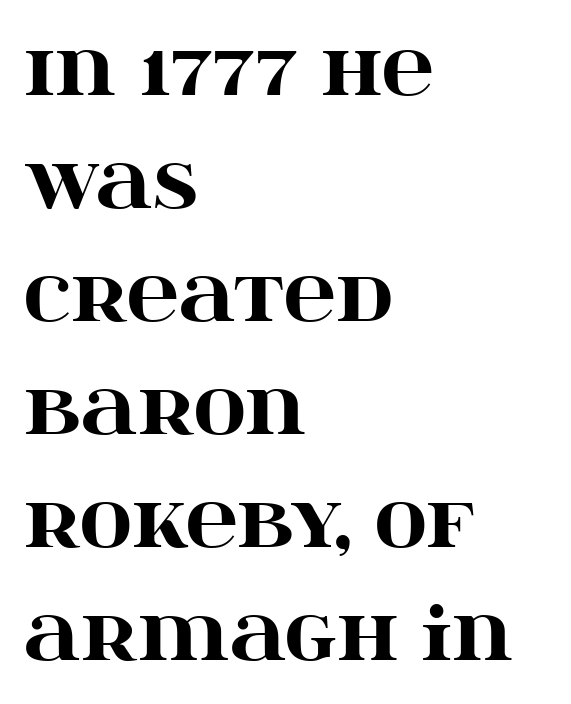
The image shows 72 px heavy, wide serif type, upright; set left-aligned, normal line spacing (1.57x), normal letter spacing, not underlined; high stroke contrast and a large x-height.
